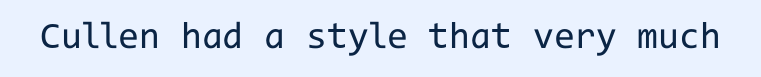
{"serif": "no", "italic": "no", "bold": "no", "weight": "regular", "width": "normal", "stroke_contrast": "low", "x_height": "medium", "monospaced": "yes", "underline": "no", "letter_spacing": "normal", "letter_spacing_em": 0.0, "glyph_px": 38}
